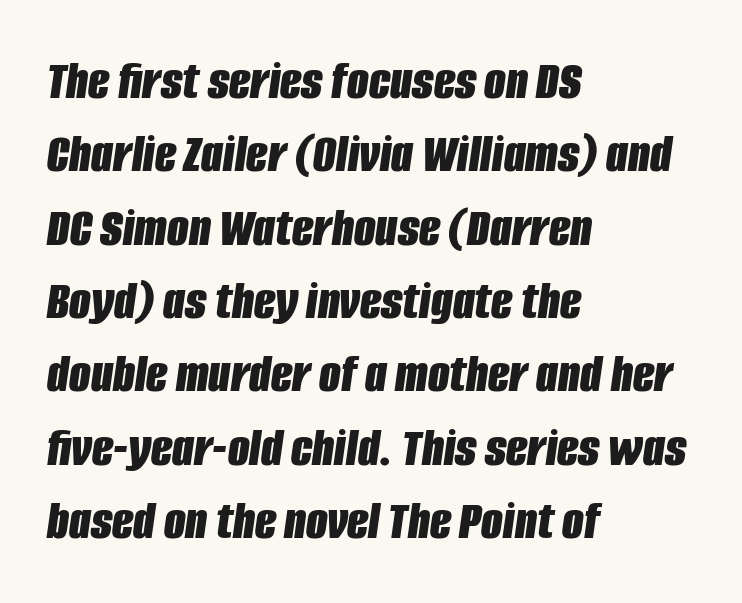
Q: Is the text bold? A: Yes.
Q: Is the text italic (slanted)? A: Yes, it leans right by about 8 degrees.
Q: Is the text underlined? A: No.
Q: How is the paragraph aligned? A: Left-aligned.
Q: Is the spacing between letters normal or unusually wide? A: Normal.
Q: Is the spacing between lines tight, normal or loose? A: Normal.
Q: Width (condensed, normal, or wide)? A: Condensed.
Q: Stroke contrast? A: Low.
Q: x-height? A: Large.
Q: Monospaced? A: No.
